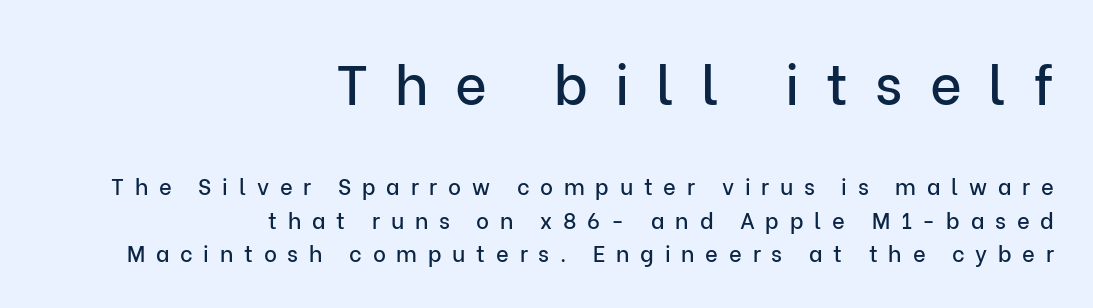
The image shows 55 px sans-serif type, upright; set right-aligned, normal line spacing (1.54x), unusually wide letter spacing (+0.49 em), not underlined; the first (top) block is 2.5x larger; low stroke contrast and a medium x-height.
